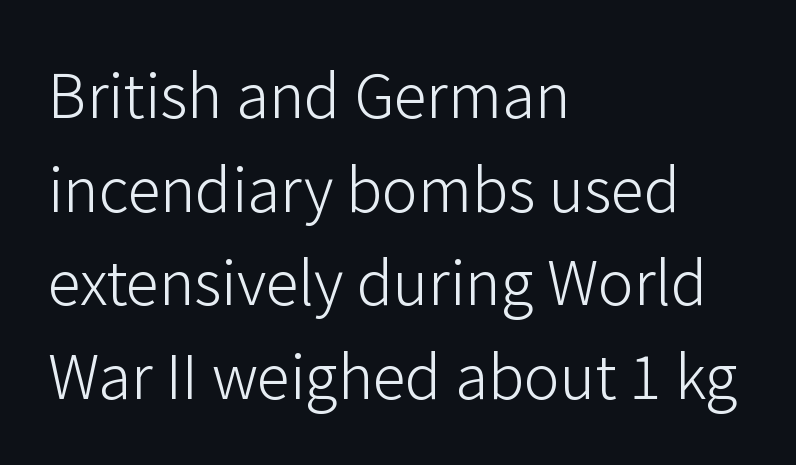
Q: Is the text bold? A: No.
Q: Is the text italic (slanted)? A: No, it is upright.
Q: Is the typeface a serif or a sans-serif typeface? A: Sans-serif.
Q: Is the text underlined? A: No.
Q: How is the paragraph aligned? A: Left-aligned.
Q: Is the spacing between letters normal or unusually wide? A: Normal.
Q: Is the spacing between lines tight, normal or loose? A: Normal.
Q: Width (condensed, normal, or wide)? A: Normal.
Q: Stroke contrast? A: Low.
Q: x-height? A: Medium.
Q: Monospaced? A: No.
